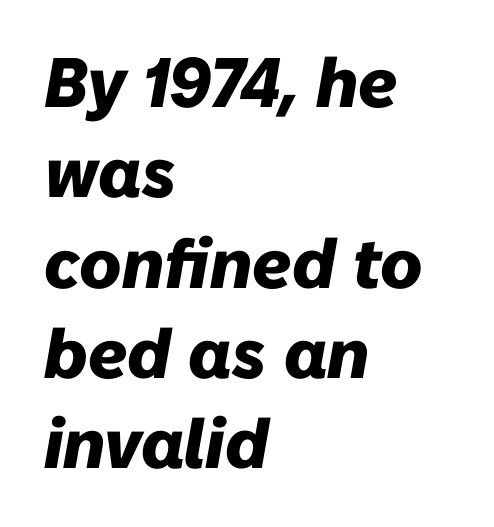
Compared with a centered layout, this one pins lines to the left instead. The line texture is even and compact thanks to regular tracking. Evenly set lines give the paragraph a standard silhouette. Quick note: italic.
